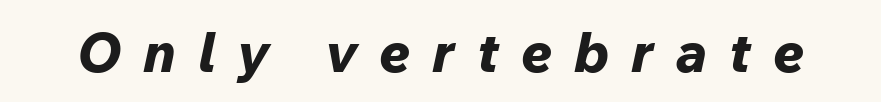
Q: Is the text bold? A: Yes.
Q: Is the text italic (slanted)? A: Yes, it leans right by about 12 degrees.
Q: Is the text underlined? A: No.
Q: Is the spacing between letters normal or unusually wide? A: Unusually wide.
Q: Width (condensed, normal, or wide)? A: Normal.
Q: Stroke contrast? A: Low.
Q: x-height? A: Medium.
Q: Monospaced? A: No.
